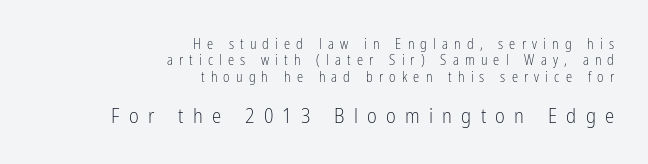
Observe the wide spacing: letters keep a clear distance from each other. A light-to-regular cut is what we see here. The area under the type is left untouched. You can tell it's not italic because the verticals are truly vertical. The passage shown begins with its smaller block and ends with its larger one.
